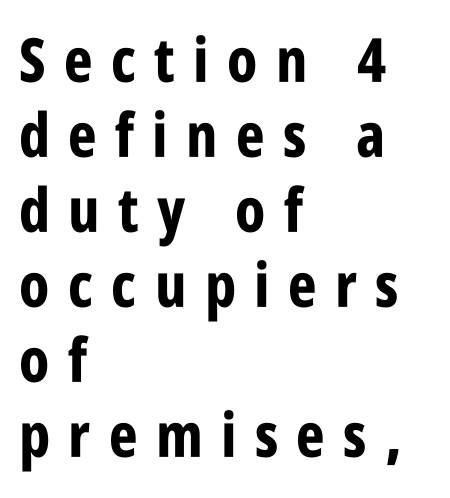
{"serif": "no", "italic": "no", "bold": "yes", "weight": "bold", "width": "condensed", "stroke_contrast": "low", "x_height": "large", "monospaced": "no", "underline": "no", "align": "left", "line_spacing_ratio": 1.23, "letter_spacing": "wide", "letter_spacing_em": 0.3, "glyph_px": 61}
